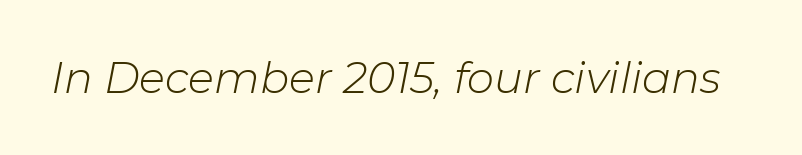
The image shows 43 px light type, italic (leaning right); set normal letter spacing, not underlined; low stroke contrast and a medium x-height.
